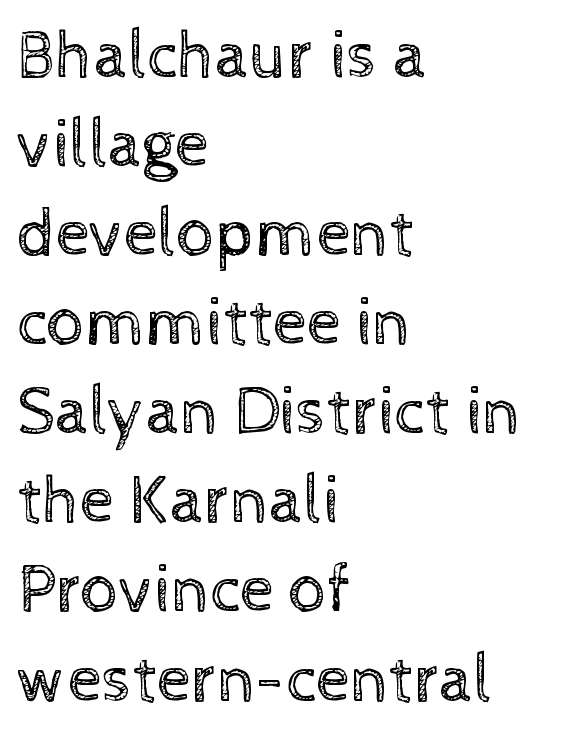
Q: Is the text bold? A: No.
Q: Is the text italic (slanted)? A: No, it is upright.
Q: Is the text underlined? A: No.
Q: How is the paragraph aligned? A: Left-aligned.
Q: Is the spacing between letters normal or unusually wide? A: Normal.
Q: Is the spacing between lines tight, normal or loose? A: Normal.
Q: Width (condensed, normal, or wide)? A: Normal.
Q: x-height? A: Medium.
Q: Monospaced? A: No.
